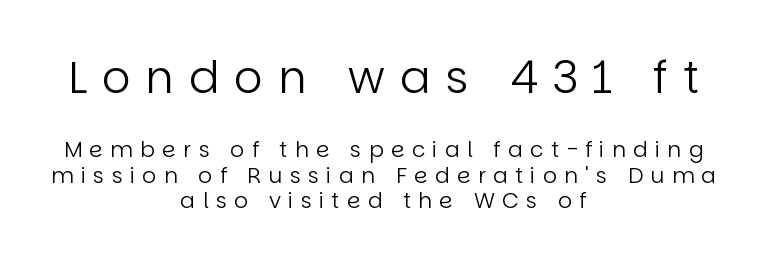
The image shows 45 px regular-weight sans-serif type, upright; set centered, line spacing 1.16x, unusually wide letter spacing (+0.33 em), not underlined; the first (top) block is 2.05x larger; low stroke contrast and a large x-height.
